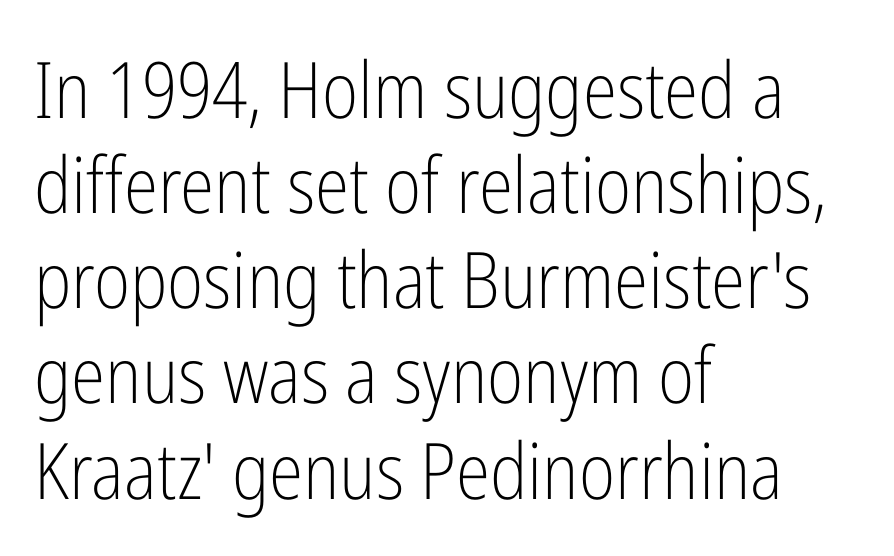
The image shows 78 px light, condensed sans-serif type, upright; set left-aligned, line spacing 1.22x, normal letter spacing, not underlined; low stroke contrast and a medium x-height.
